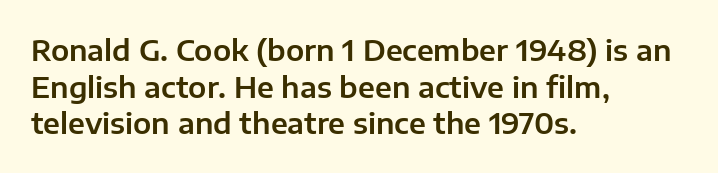
Font category for this specimen: sans-serif. Decoration check: the copy has no underline. This sample is left-justified, so line endings fall wherever the words run out. You can tell it's not italic because the verticals are truly vertical.
